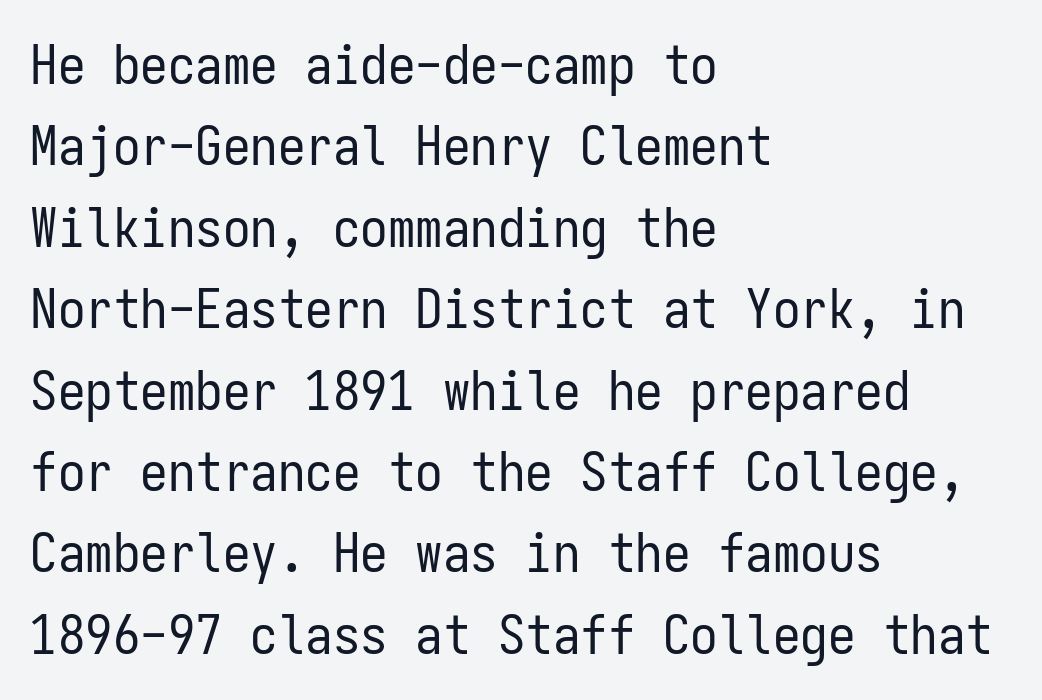
The image shows 55 px regular-weight, condensed sans-serif type, upright, monospaced; set left-aligned, normal line spacing (1.48x), normal letter spacing, not underlined; low stroke contrast and a medium x-height.
